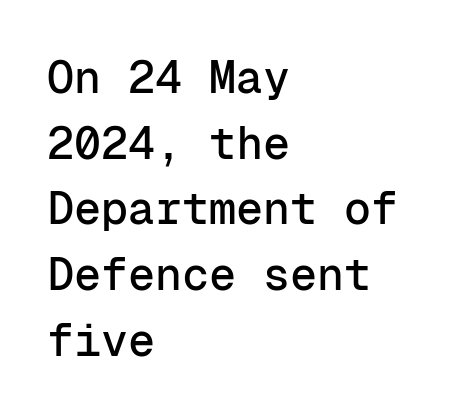
{"serif": "no", "italic": "no", "width": "normal", "stroke_contrast": "low", "x_height": "medium", "monospaced": "yes", "underline": "no", "align": "left", "line_spacing": "normal", "line_spacing_ratio": 1.46, "letter_spacing": "normal", "letter_spacing_em": 0.0, "glyph_px": 45}
